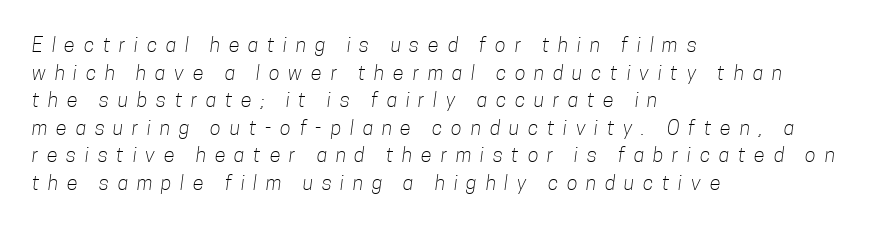
The paragraph shown leans on its left margin. The cut favours lightness, reaching ordinary text weight at its darkest. Beneath every word, the page is bare. Reading down the column, the eye jumps a familiar distance to each next line. This rendering widens character spacing well past its baseline value.
